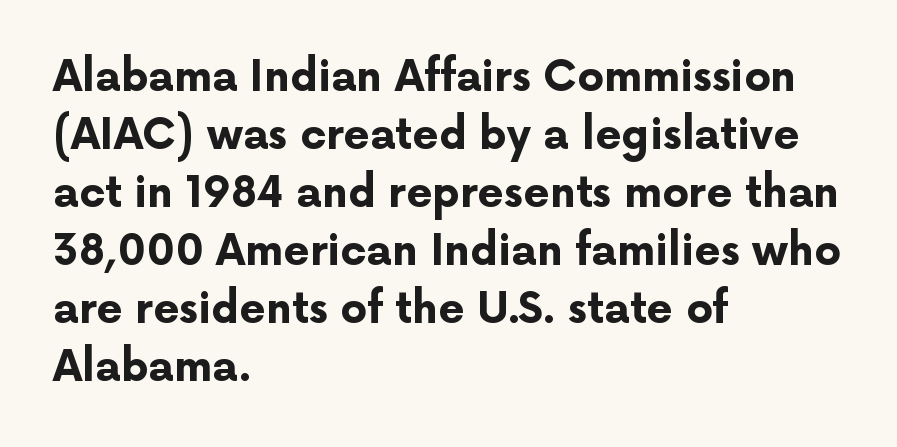
Q: Is the text bold? A: Yes.
Q: Is the text italic (slanted)? A: No, it is upright.
Q: Is the typeface a serif or a sans-serif typeface? A: Sans-serif.
Q: Is the text underlined? A: No.
Q: How is the paragraph aligned? A: Left-aligned.
Q: Is the spacing between letters normal or unusually wide? A: Normal.
Q: Is the spacing between lines tight, normal or loose? A: Normal.
Q: Width (condensed, normal, or wide)? A: Normal.
Q: Stroke contrast? A: Low.
Q: x-height? A: Medium.
Q: Monospaced? A: No.
